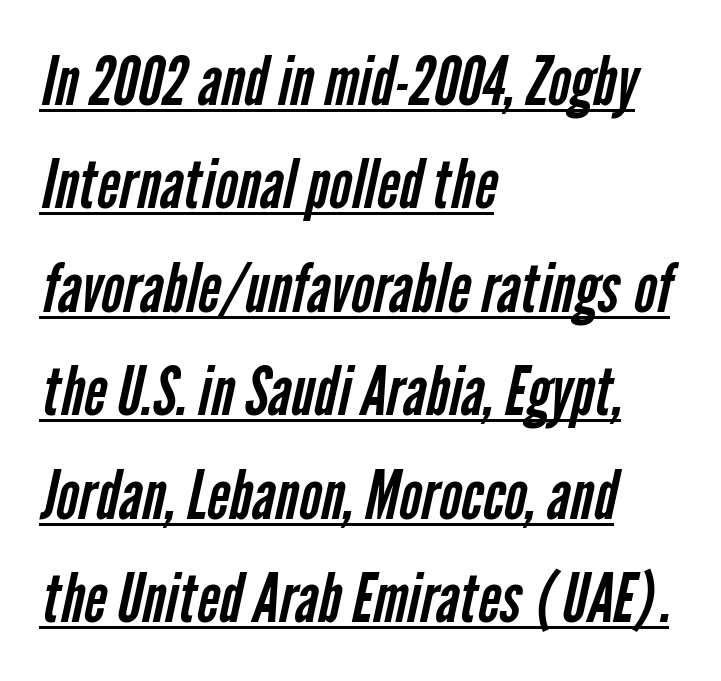
The image shows 69 px regular-weight, condensed sans-serif type; set left-aligned, normal line spacing (1.5x), normal letter spacing, underlined; low stroke contrast and a medium x-height.
